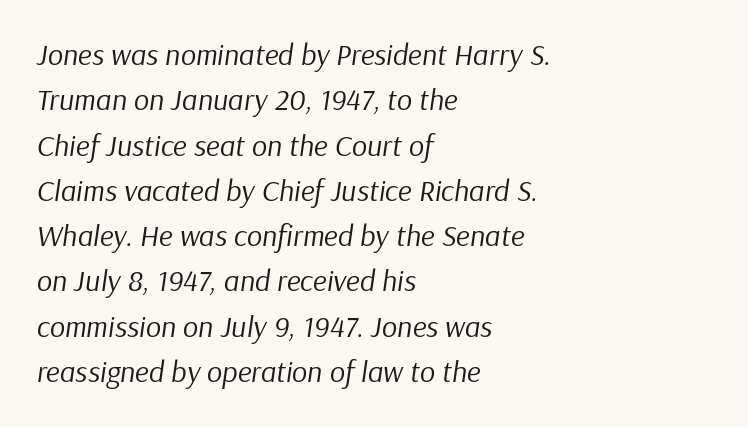
The image shows 30 px regular-weight type, italic (leaning right); set left-aligned, normal line spacing (1.51x), normal letter spacing, not underlined; low stroke contrast and a medium x-height.
